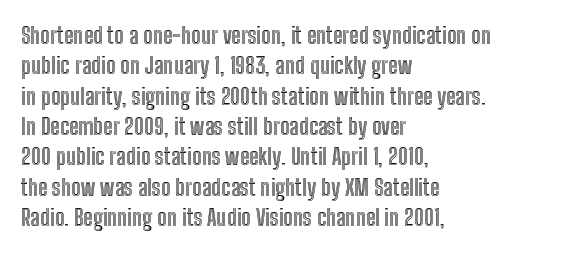
Q: Is the text italic (slanted)? A: No, it is upright.
Q: Is the text underlined? A: No.
Q: How is the paragraph aligned? A: Left-aligned.
Q: Is the spacing between letters normal or unusually wide? A: Normal.
Q: Is the spacing between lines tight, normal or loose? A: Normal.
